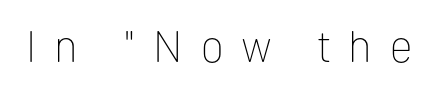
{"serif": "no", "italic": "no", "bold": "no", "weight": "thin", "width": "normal", "stroke_contrast": "low", "x_height": "medium", "monospaced": "no", "underline": "no", "letter_spacing": "wide", "letter_spacing_em": 0.4, "glyph_px": 45}
